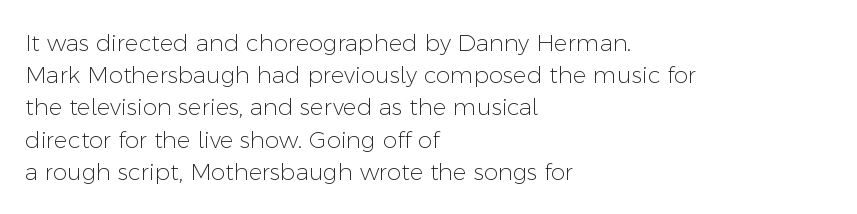
Q: Is the text bold? A: No.
Q: Is the text italic (slanted)? A: No, it is upright.
Q: Is the text underlined? A: No.
Q: How is the paragraph aligned? A: Left-aligned.
Q: Is the spacing between letters normal or unusually wide? A: Normal.
Q: Is the spacing between lines tight, normal or loose? A: Normal.
